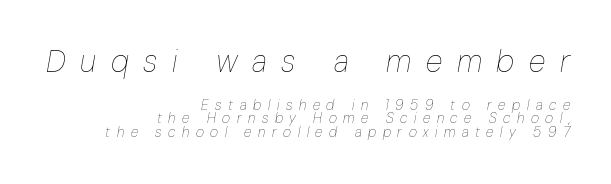
Is this a heavy cut? Hardly; it is regular or lighter. Note the varied advance widths — an 'i' is clearly narrower than an 'm'. Caption: multi-line text, flush right, ragged left. Someone cranked the tracking dial way up on this one. The whole block is typeset with a tilt.
